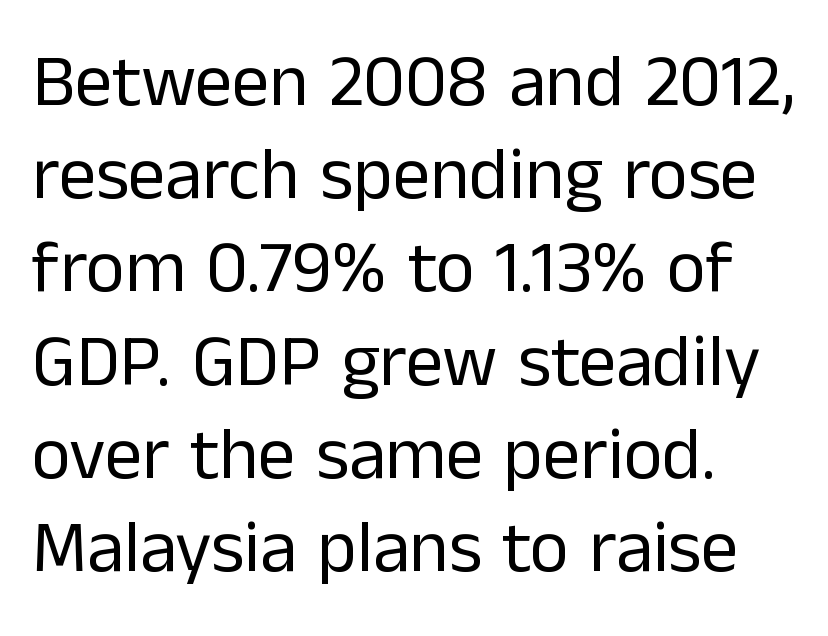
{"serif": "no", "italic": "no", "bold": "no", "weight": "regular", "width": "normal", "stroke_contrast": "low", "x_height": "medium", "monospaced": "no", "underline": "no", "align": "left", "line_spacing": "normal", "line_spacing_ratio": 1.26, "letter_spacing": "normal", "letter_spacing_em": 0.0, "glyph_px": 74}
